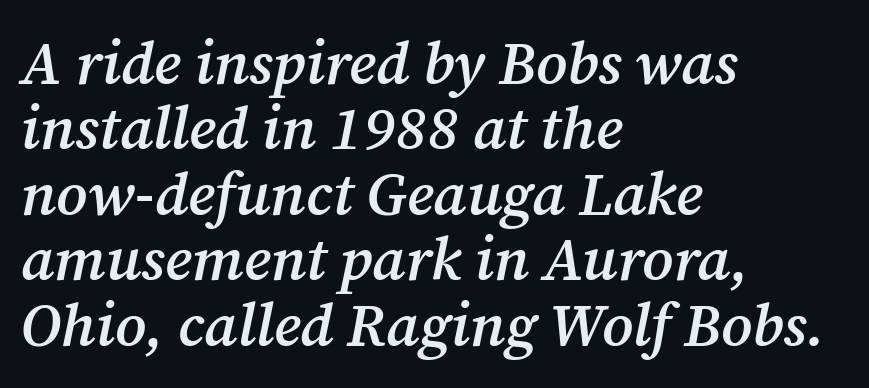
Q: Is the text bold? A: Semi-bold.
Q: Is the text italic (slanted)? A: Yes, it leans right by about 12 degrees.
Q: Is the typeface a serif or a sans-serif typeface? A: Serif.
Q: Is the text underlined? A: No.
Q: How is the paragraph aligned? A: Left-aligned.
Q: Is the spacing between letters normal or unusually wide? A: Normal.
Q: Is the spacing between lines tight, normal or loose? A: Tight.
Q: Width (condensed, normal, or wide)? A: Normal.
Q: Stroke contrast? A: Medium.
Q: x-height? A: Medium.
Q: Monospaced? A: No.
